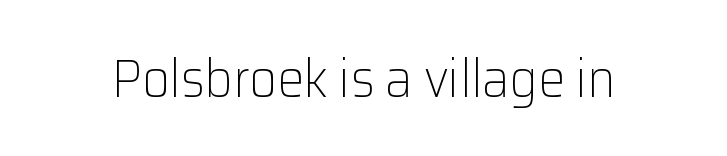
Grotesque or geometric, the face here clearly has no serifs. These lines are rendered in a variable-pitch font. Italic? Not at all — the glyphs are vertical. The cut favours lightness, reaching ordinary text weight at its darkest. In terms of letterspacing, this is plain default setting. Nobody drew a line under any word here.
